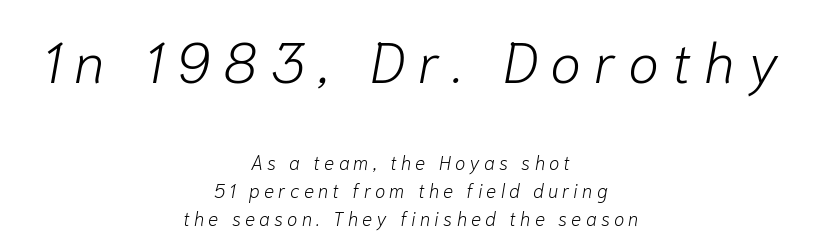
Q: Is the text bold? A: No.
Q: Is the text italic (slanted)? A: Yes, it leans right by about 10 degrees.
Q: Is the text underlined? A: No.
Q: How is the paragraph aligned? A: Centered.
Q: Is the spacing between letters normal or unusually wide? A: Unusually wide.
Q: Is the spacing between lines tight, normal or loose? A: Normal.
Q: Which block of text is set in a larger size, the first (top) or the second (bottom)? A: The first (top) one.
Q: Width (condensed, normal, or wide)? A: Normal.
Q: Stroke contrast? A: Low.
Q: x-height? A: Medium.
Q: Monospaced? A: No.
